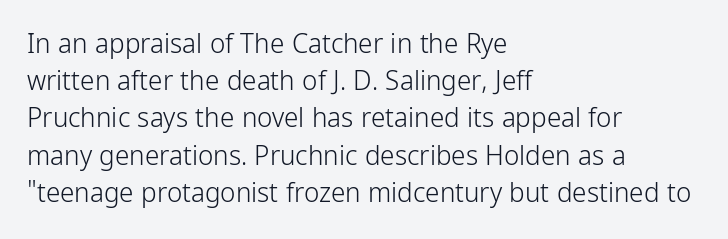
The image shows 26 px text type, upright; set left-aligned, normal line spacing (1.43x), normal letter spacing, not underlined.
